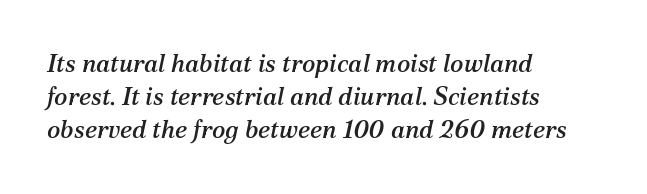
A student would call this left alignment; a typographer would say flush left, rag right. Default kerning and tracking; the words read as compact shapes. The passage shown stacks its lines at a standard gap. Beneath every word, the page is bare.
